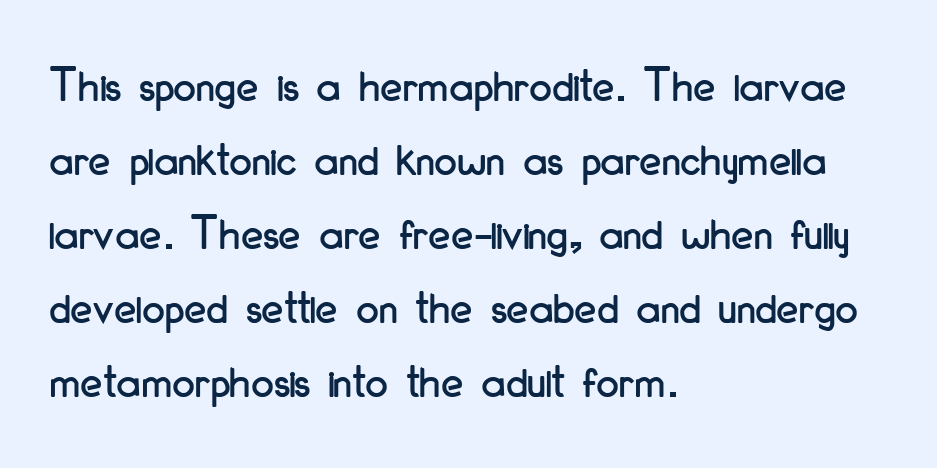
{"serif": "no", "italic": "no", "width": "condensed", "stroke_contrast": "low", "x_height": "small", "monospaced": "no", "underline": "no", "align": "left", "line_spacing": "normal", "line_spacing_ratio": 1.48, "letter_spacing": "normal", "letter_spacing_em": 0.0, "glyph_px": 50}
